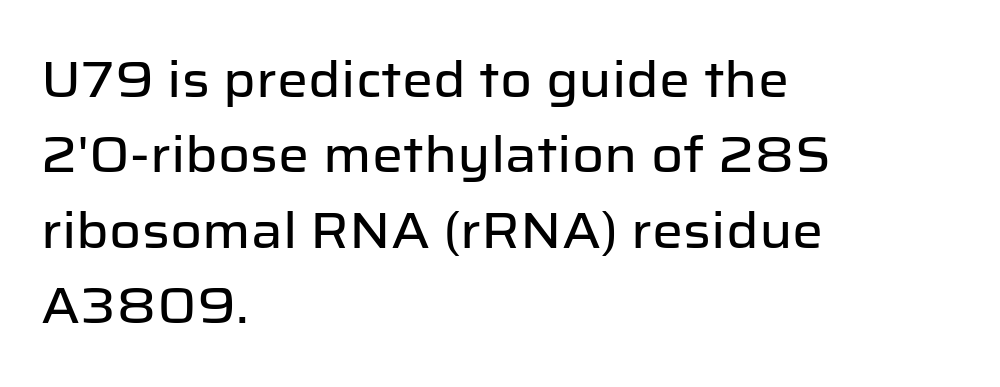
Q: Is the text italic (slanted)? A: No, it is upright.
Q: Is the typeface a serif or a sans-serif typeface? A: Sans-serif.
Q: Is the text underlined? A: No.
Q: How is the paragraph aligned? A: Left-aligned.
Q: Is the spacing between letters normal or unusually wide? A: Normal.
Q: Is the spacing between lines tight, normal or loose? A: Normal.
Q: Width (condensed, normal, or wide)? A: Normal.
Q: Stroke contrast? A: Low.
Q: x-height? A: Medium.
Q: Monospaced? A: No.
